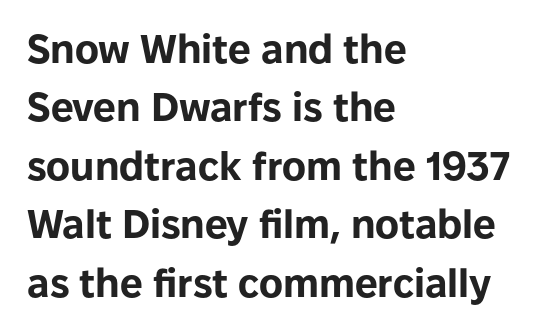
The image shows 40 px bold sans-serif type, upright; set left-aligned, normal line spacing (1.46x), normal letter spacing, not underlined; low stroke contrast and a medium x-height.
